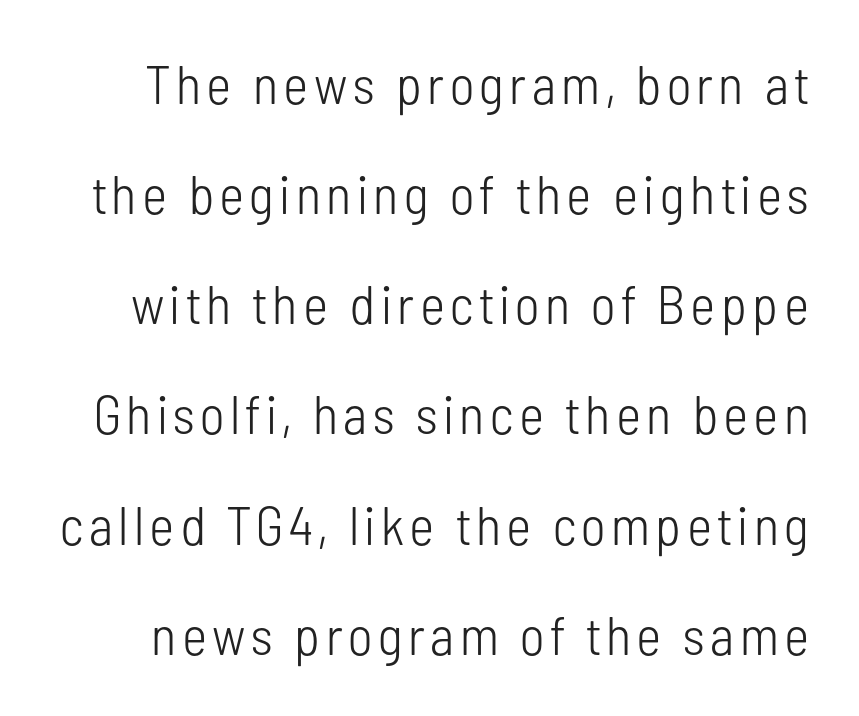
The image shows 54 px light, condensed sans-serif type, upright; set loose line spacing (2.04x), not underlined; low stroke contrast and a medium x-height.
